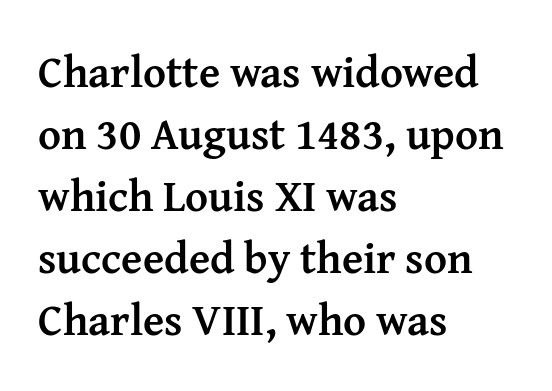
The space between consecutive lines is moderate. These lines were composed using upright roman letters. This rendering employs a face with finishing strokes, i.e., a serif. Proportional: the letters do not fall into vertical columns. There is no visible air inserted between adjacent glyphs.
